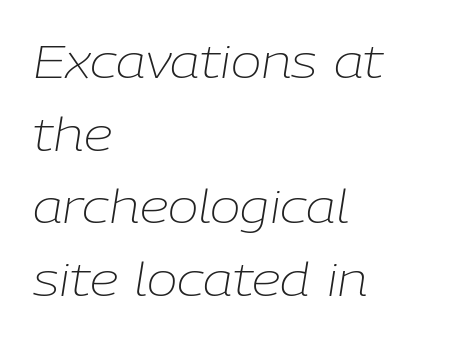
Q: Is the text bold? A: No.
Q: Is the text italic (slanted)? A: Yes, it leans right by about 9 degrees.
Q: Is the text underlined? A: No.
Q: How is the paragraph aligned? A: Left-aligned.
Q: Is the spacing between letters normal or unusually wide? A: Normal.
Q: Is the spacing between lines tight, normal or loose? A: Normal.
Q: Width (condensed, normal, or wide)? A: Normal.
Q: Stroke contrast? A: Low.
Q: x-height? A: Medium.
Q: Monospaced? A: No.
